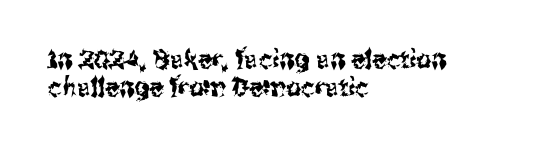
The image shows 26 px text type, upright; set left-aligned, tight line spacing (1.06x), normal letter spacing, not underlined.
